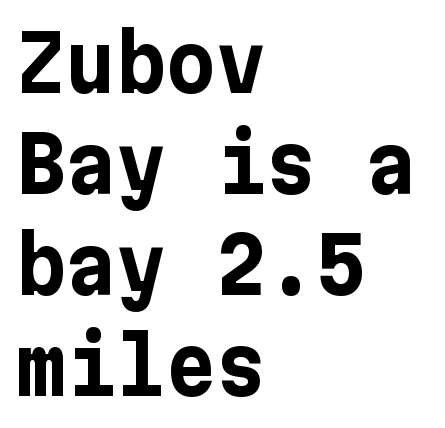
Compared with typical paragraphs, the rows here are spaced about the same. There is no visible air inserted between adjacent glyphs. Heft: maximum for text — a bold. The string is rendered with underlining switched off. Leftover space on each line is placed entirely after the last word. I'd call this a sans setting — the letters go barefoot.
